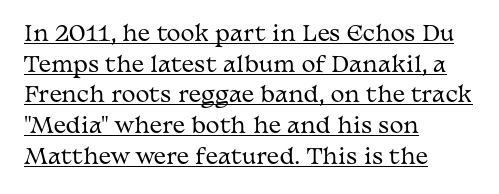
Q: Is the text bold? A: No.
Q: Is the text italic (slanted)? A: No, it is upright.
Q: Is the text underlined? A: Yes.
Q: How is the paragraph aligned? A: Left-aligned.
Q: Is the spacing between letters normal or unusually wide? A: Normal.
Q: Is the spacing between lines tight, normal or loose? A: Normal.
